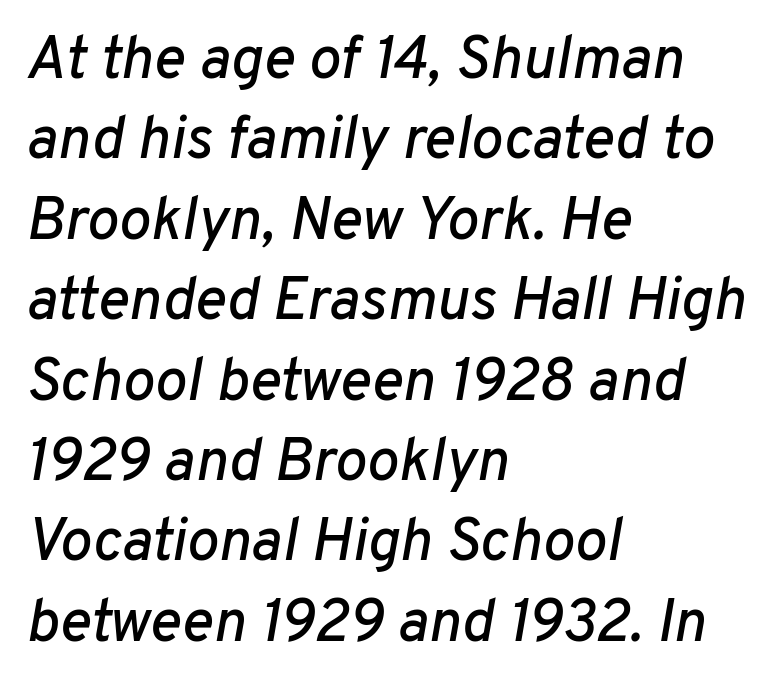
Short note: letters normally spaced. Does the copy run flush right? No — it runs flush left. Do the characters align in a grid? No, the font is proportional. The vertical gap from one line to the next is medium. The specimen omits any rule beneath the text block's lines. Quick note: italic.
